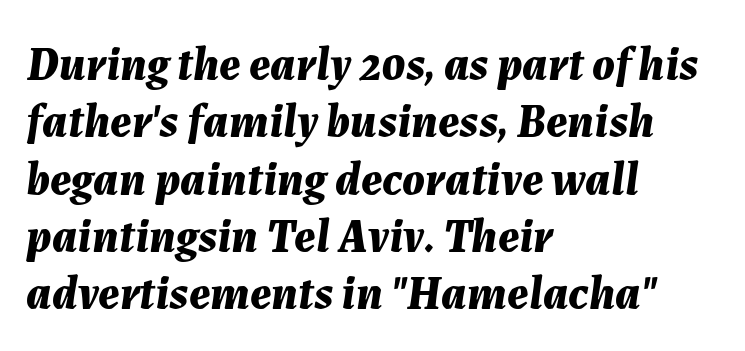
Just letters on the line, the space beneath them empty. This sample is left-justified, so line endings fall wherever the words run out. Each letter keeps its own natural width here, so spacing adapts to shape. Plenty of ink on the page — the face is bold.
